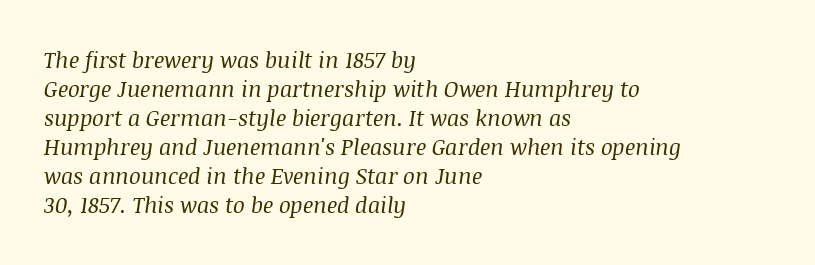
Q: Is the text bold? A: No.
Q: Is the text italic (slanted)? A: Yes, it leans right by about 8 degrees.
Q: Is the text underlined? A: No.
Q: How is the paragraph aligned? A: Left-aligned.
Q: Is the spacing between letters normal or unusually wide? A: Normal.
Q: Is the spacing between lines tight, normal or loose? A: Normal.
